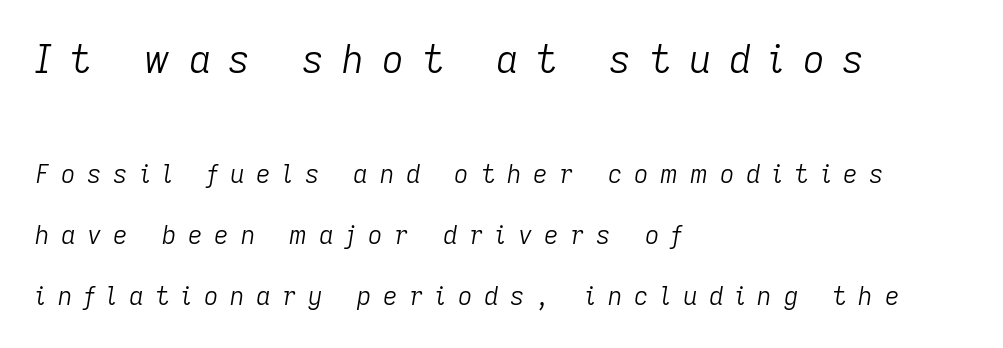
The font's italic variant was chosen for this text. This layout puts the oversized block above and the modest block below. Caption: expanded tracking, letters set apart. Typeset ragged right — the left edge is the straight one.
